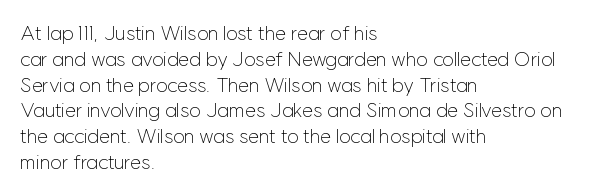
Q: Is the text bold? A: No.
Q: Is the text italic (slanted)? A: No, it is upright.
Q: Is the text underlined? A: No.
Q: How is the paragraph aligned? A: Left-aligned.
Q: Is the spacing between letters normal or unusually wide? A: Normal.
Q: Is the spacing between lines tight, normal or loose? A: Normal.
